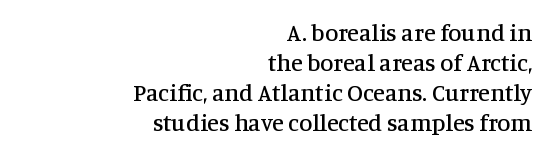
The ragged edge is on the left, which tells us the setting is flush right. The foot of each line stays bare and open. Characters follow at the spacing the type designer built in. When letters stand straight like this, we call the style roman or upright. The leading is moderate, giving the passage an even texture.
